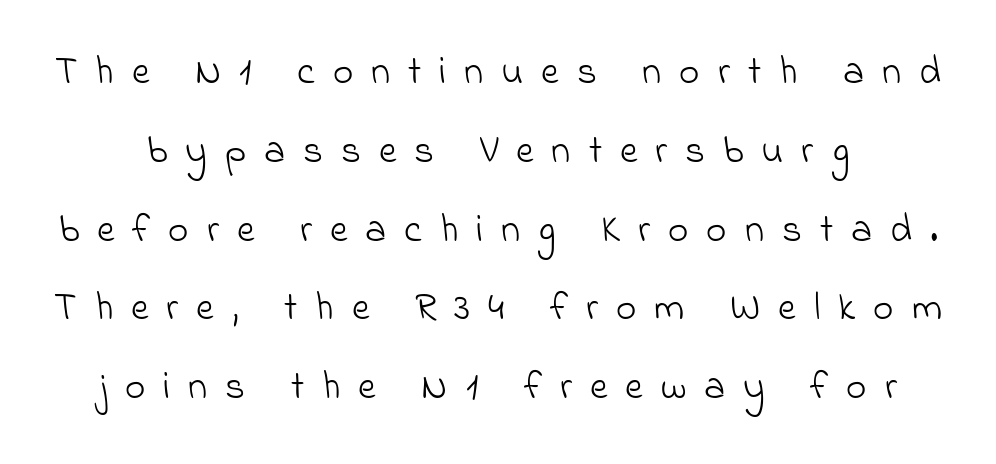
{"serif": "no", "bold": "no", "weight": "light", "width": "normal", "stroke_contrast": "low", "x_height": "small", "monospaced": "no", "underline": "no", "line_spacing": "loose", "line_spacing_ratio": 2.02, "letter_spacing": "wide", "letter_spacing_em": 0.46, "glyph_px": 39}
